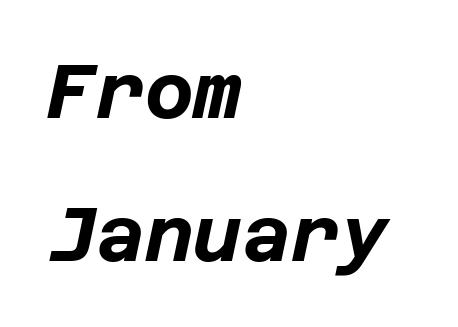
The face used here is rendered with its standard letterfit. Compared with typical paragraphs, the rows here are farther apart. Any mark beneath the type? The region is blank. These words are printed bold, with thick strokes throughout. Reading down the block, your eye returns to a fixed left position each line. Rendered with sloped, italic letterforms.
